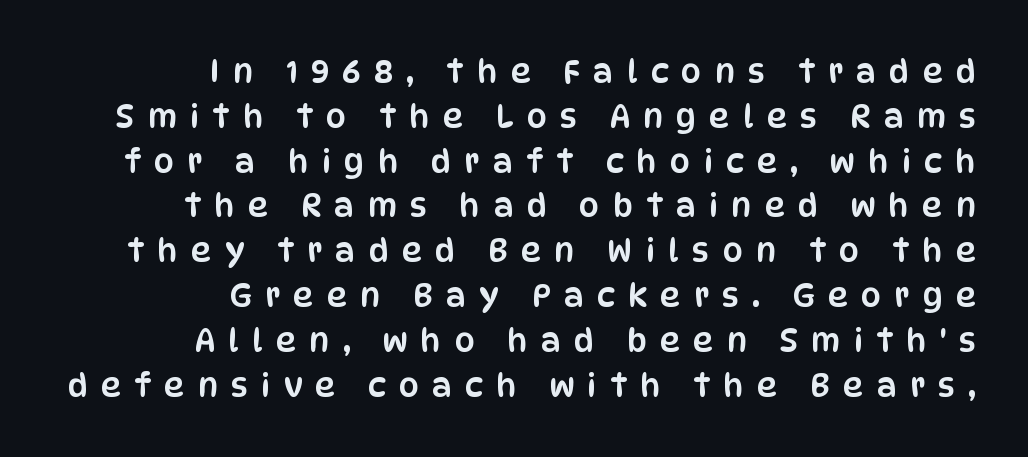
{"serif": "no", "italic": "no", "width": "condensed", "stroke_contrast": "low", "x_height": "large", "monospaced": "no", "underline": "no", "align": "right", "line_spacing": "normal", "line_spacing_ratio": 1.4, "letter_spacing": "wide", "letter_spacing_em": 0.41, "glyph_px": 32}
